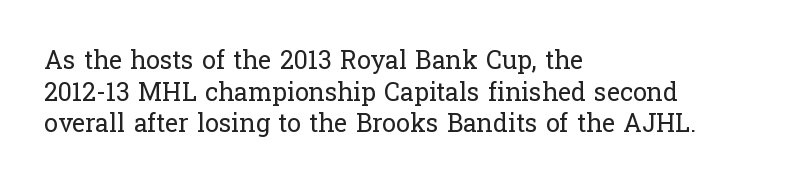
The characters are drawn with everyday or finer stroke widths. The string is rendered with underlining switched off. Leading matches the norm, producing a regular column. This sample uses plain, unmodified letter spacing.
